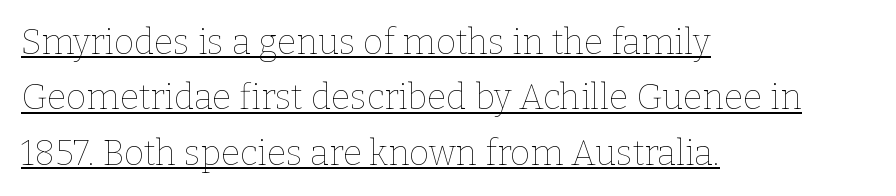
Default kerning and tracking; the words read as compact shapes. Every stem runs plumb, perpendicular to the baseline. A quiet, ordinary-to-light weight characterises the typeface. Evenly set lines give the paragraph a standard silhouette.
